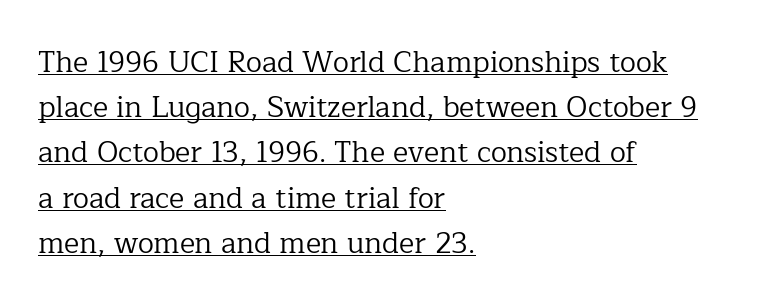
It's the straight-up-and-down kind of type. This block has exactly the height ordinary leading produces. One-word summary of the alignment: left. The designer went with a serif here, giving each stem small feet. The specimen includes a rule beneath the text block's lines.
